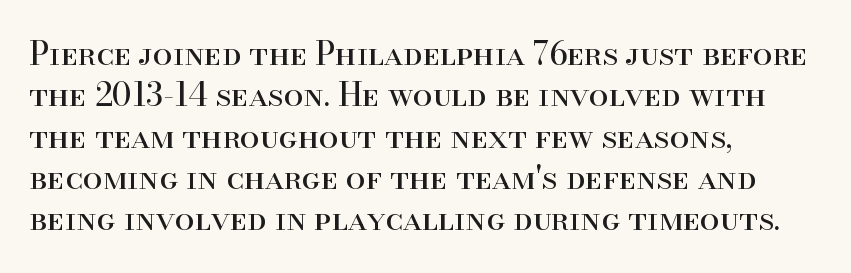
{"serif": "yes", "italic": "no", "bold": "no", "weight": "regular", "width": "normal", "stroke_contrast": "high", "x_height": "small", "monospaced": "no", "underline": "no", "align": "left", "line_spacing": "normal", "line_spacing_ratio": 1.29, "letter_spacing": "normal", "letter_spacing_em": 0.0, "glyph_px": 32}
